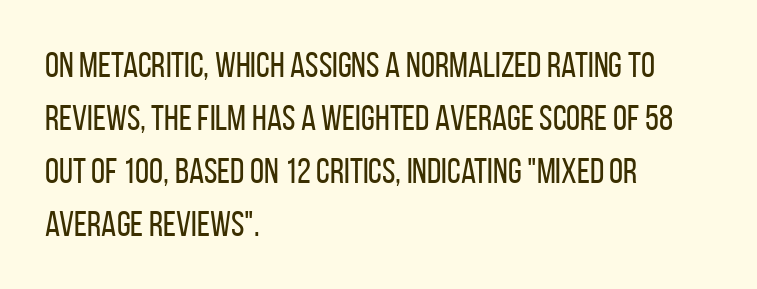
The image shows 36 px regular-weight, condensed sans-serif type, upright; set left-aligned, normal line spacing (1.47x), normal letter spacing, not underlined; low stroke contrast and a large x-height.
